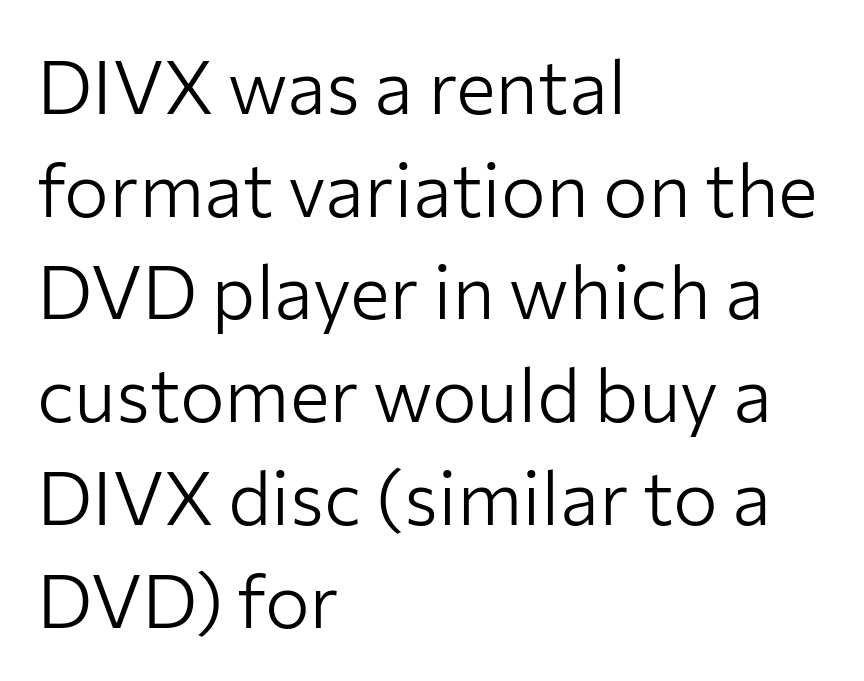
Q: Is the text bold? A: No.
Q: Is the text italic (slanted)? A: No, it is upright.
Q: Is the typeface a serif or a sans-serif typeface? A: Sans-serif.
Q: Is the text underlined? A: No.
Q: How is the paragraph aligned? A: Left-aligned.
Q: Is the spacing between letters normal or unusually wide? A: Normal.
Q: Is the spacing between lines tight, normal or loose? A: Normal.
Q: Width (condensed, normal, or wide)? A: Normal.
Q: Stroke contrast? A: Low.
Q: x-height? A: Medium.
Q: Monospaced? A: No.
